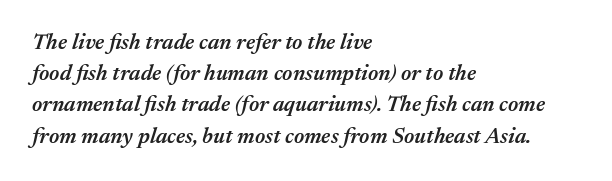
The line texture is even and compact thanks to regular tracking. The rendering uses a semibold face; strokes are thickened but not to full bold. Which margin do the lines hug? The left one — the right edge is uneven. Bare-footed words on every line. The font's italic variant was chosen for this text.
